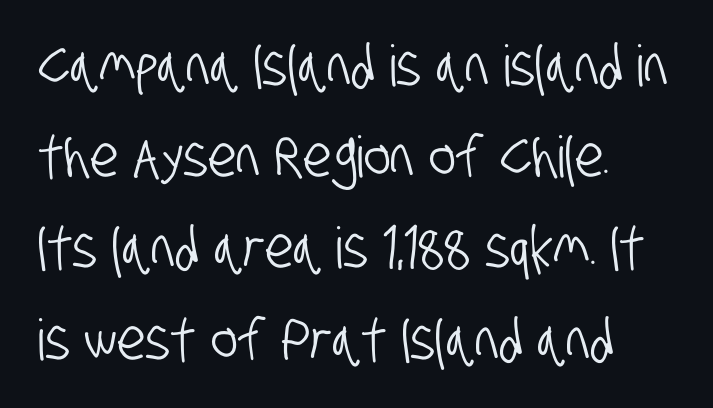
The image shows 57 px condensed sans-serif type; set left-aligned, normal line spacing (1.6x), normal letter spacing, not underlined; low stroke contrast and a large x-height.
